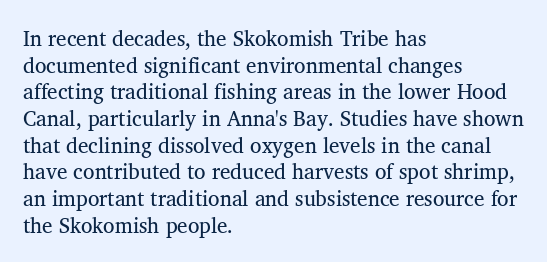
Successive baselines arrive at the customary interval. The space directly below the letters is spotless. The face used here is rendered with its standard letterfit. The rendering anchors every line to the left-hand side.
